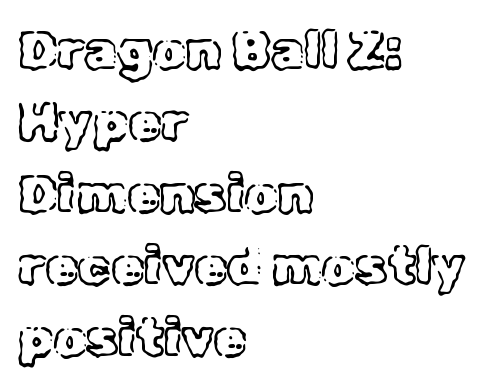
Q: Is the text italic (slanted)? A: No, it is upright.
Q: Is the text underlined? A: No.
Q: How is the paragraph aligned? A: Left-aligned.
Q: Is the spacing between letters normal or unusually wide? A: Normal.
Q: Is the spacing between lines tight, normal or loose? A: Normal.
Q: Width (condensed, normal, or wide)? A: Normal.
Q: x-height? A: Medium.
Q: Monospaced? A: No.
